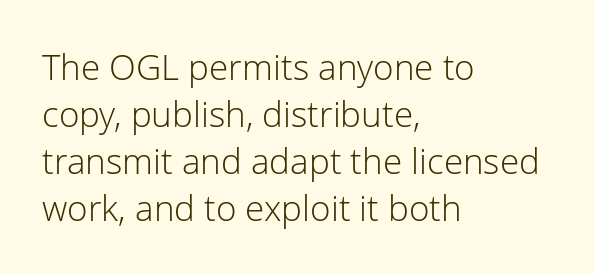
Q: Is the text bold? A: No.
Q: Is the text italic (slanted)? A: No, it is upright.
Q: Is the typeface a serif or a sans-serif typeface? A: Sans-serif.
Q: Is the text underlined? A: No.
Q: How is the paragraph aligned? A: Left-aligned.
Q: Is the spacing between letters normal or unusually wide? A: Normal.
Q: Is the spacing between lines tight, normal or loose? A: Normal.
Q: Width (condensed, normal, or wide)? A: Normal.
Q: Stroke contrast? A: Low.
Q: x-height? A: Medium.
Q: Monospaced? A: No.
